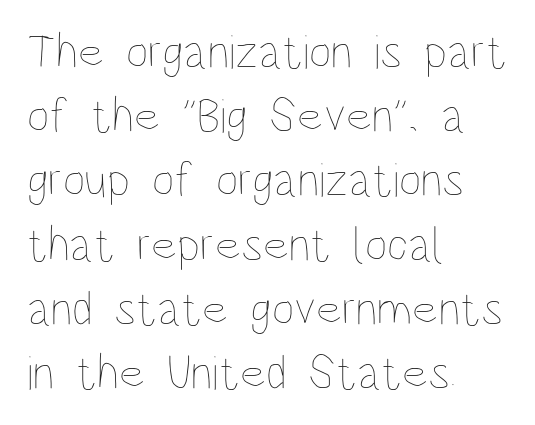
{"italic": "no", "bold": "no", "weight": "thin", "width": "condensed", "stroke_contrast": "low", "x_height": "large", "monospaced": "no", "underline": "no", "align": "left", "line_spacing": "normal", "line_spacing_ratio": 1.31, "letter_spacing": "normal", "letter_spacing_em": 0.0, "glyph_px": 49}
